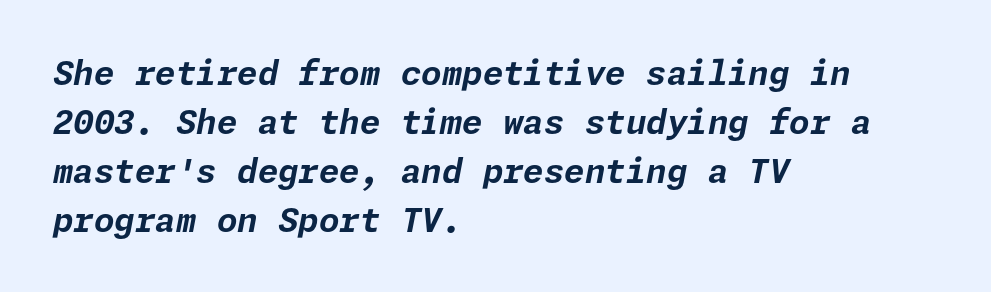
Tracking here is standard; glyphs follow each other at the usual distance. In terms of posture, this sample is oblique. The typesetting leans heavy: a genuine bold. Descenders hang freely into open space. Whoever set this chose a conventional vertical rhythm. A student would call this left alignment; a typographer would say flush left, rag right.
